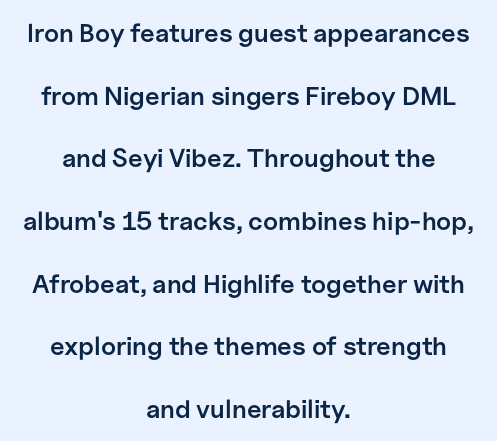
Is the letter spacing exaggerated? No — it looks like the ordinary default. A somewhat darkened texture: the type is semibold rather than bold. The specimen reads as upright at a glance. The lines are quadded center.
